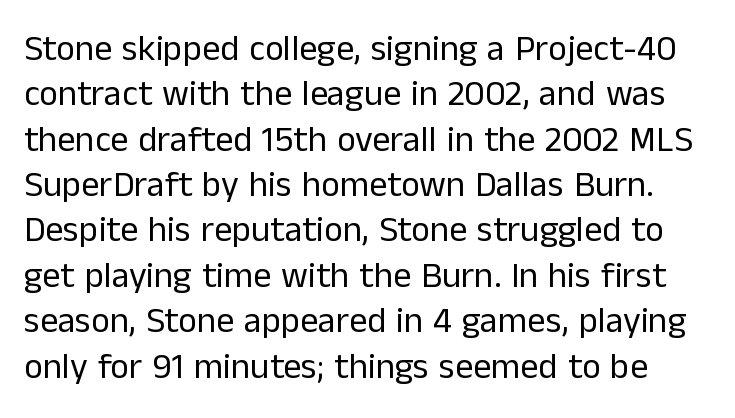
The font is comparable to plain body text, perhaps lighter. The typography opts for an upright posture over an oblique one. In terms of leading, this rendering sits right in the middle. Regarding serifs, this sample does without them. A typesetter would call this proportional, since set widths differ per character.
